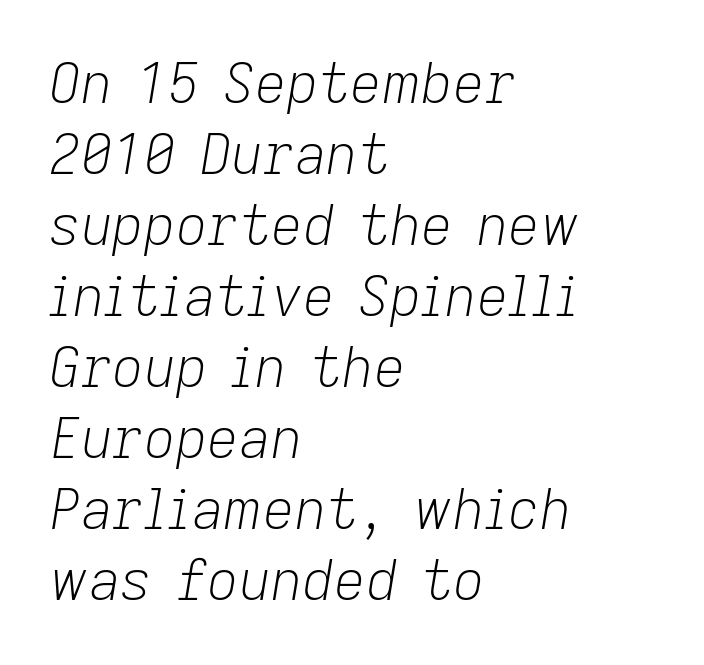
{"italic": "yes", "lean": "right", "slant_degrees": 9, "bold": "no", "weight": "light", "width": "normal", "stroke_contrast": "low", "x_height": "medium", "monospaced": "no", "underline": "no", "align": "left", "line_spacing": "normal", "line_spacing_ratio": 1.29, "letter_spacing": "normal", "letter_spacing_em": 0.0, "glyph_px": 55}
